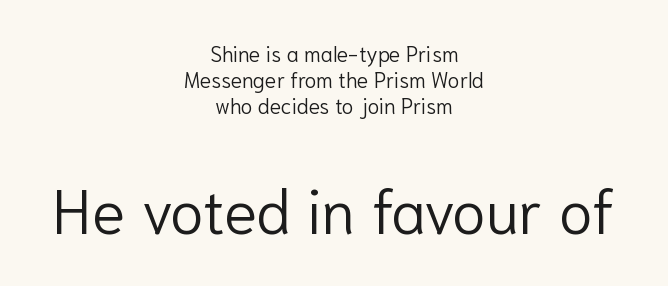
Q: Is the text bold? A: No.
Q: Is the text italic (slanted)? A: No, it is upright.
Q: Is the typeface a serif or a sans-serif typeface? A: Sans-serif.
Q: Is the text underlined? A: No.
Q: How is the paragraph aligned? A: Centered.
Q: Is the spacing between letters normal or unusually wide? A: Normal.
Q: Which block of text is set in a larger size, the first (top) or the second (bottom)? A: The second (bottom) one.
Q: Width (condensed, normal, or wide)? A: Normal.
Q: Stroke contrast? A: Low.
Q: x-height? A: Medium.
Q: Monospaced? A: No.
